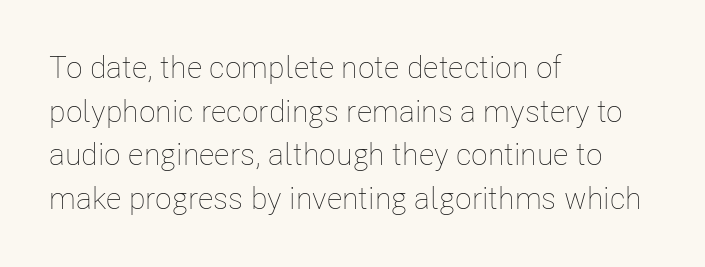
The lines are quadded left. Decoration check: the copy has no underline. Baseline-to-baseline distance is the conventional proportion of letter height. Is the stroke heavy? The answer is a plain regular-or-lighter.
